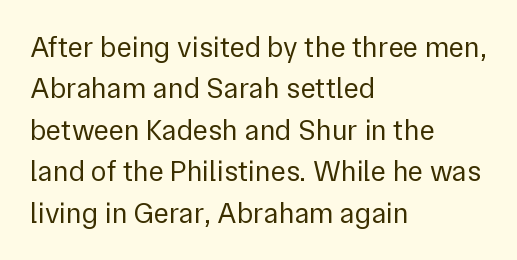
You can tell it's not italic because the verticals are truly vertical. The face used here is rendered with its standard letterfit. This rendering uses left alignment, leaving the right contour irregular. The space beneath each line is pristine and unruled.
